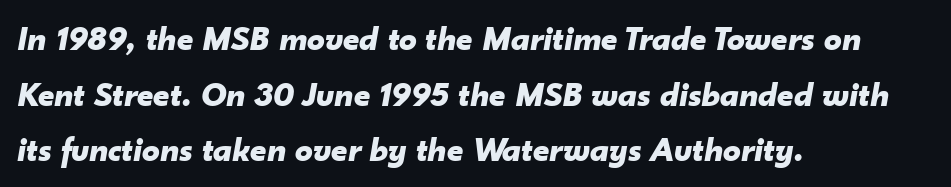
The image shows 35 px bold type, italic (leaning right); set left-aligned, normal line spacing (1.59x), normal letter spacing, not underlined; low stroke contrast and a small x-height.
